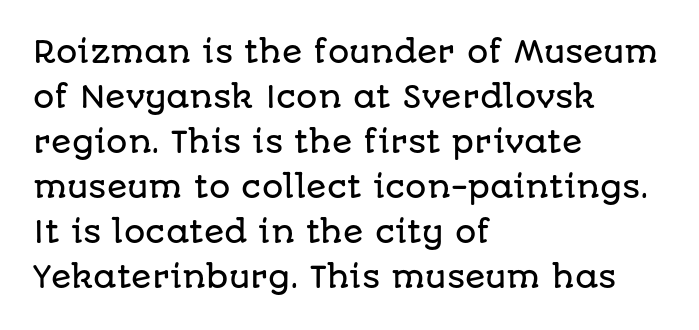
The image shows 30 px sans-serif type, upright; set left-aligned, normal line spacing (1.5x), normal letter spacing, not underlined; low stroke contrast and a large x-height.
